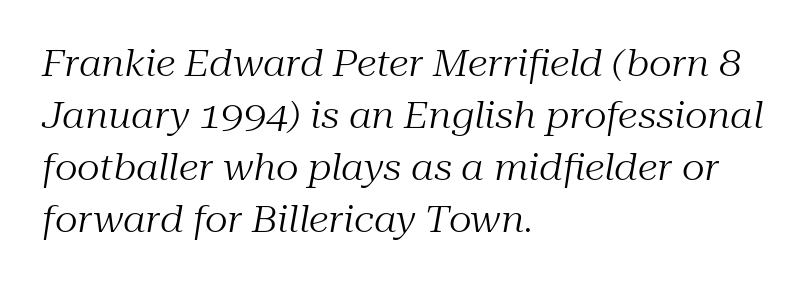
{"serif": "yes", "italic": "yes", "lean": "right", "slant_degrees": 10, "bold": "no", "weight": "regular", "width": "normal", "stroke_contrast": "medium", "x_height": "medium", "monospaced": "no", "underline": "no", "align": "left", "line_spacing": "normal", "line_spacing_ratio": 1.44, "letter_spacing": "normal", "letter_spacing_em": 0.0, "glyph_px": 36}
